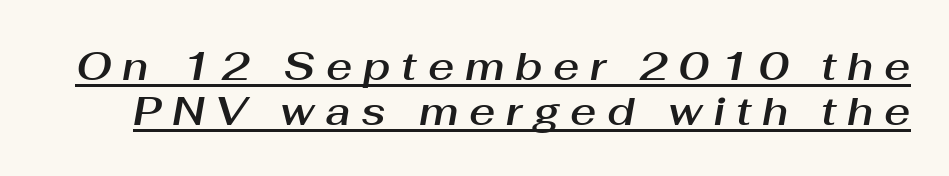
Q: Is the text italic (slanted)? A: Yes, it leans right by about 10 degrees.
Q: Is the text underlined? A: Yes.
Q: Is the spacing between letters normal or unusually wide? A: Unusually wide.
Q: Is the spacing between lines tight, normal or loose? A: Tight.
Q: Width (condensed, normal, or wide)? A: Normal.
Q: Stroke contrast? A: Medium.
Q: x-height? A: Medium.
Q: Monospaced? A: No.
